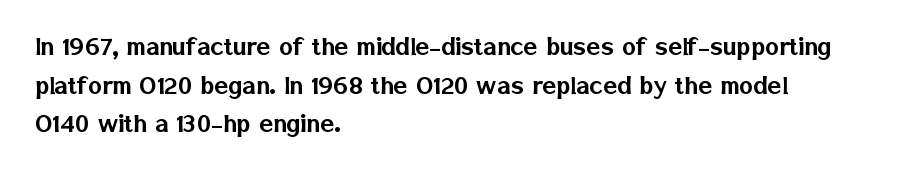
Casual observation: everything's shoved over to the left. Are there feet on the stems? There aren't — it's a sans. Check the space under the baseline: it is left empty. Characters remain perfectly vertical along every line. Inter-character spacing is left at the font's built-in metrics.
